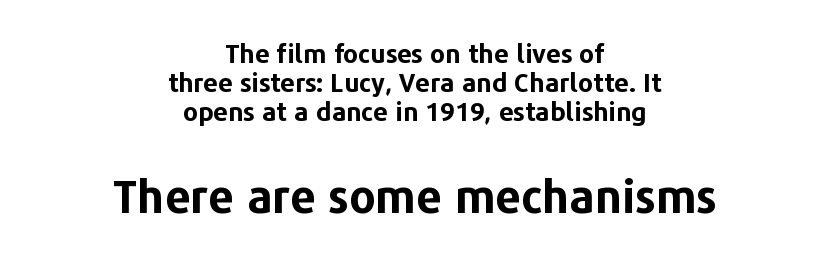
{"serif": "no", "italic": "no", "bold": "yes", "weight": "bold", "width": "normal", "stroke_contrast": "low", "x_height": "medium", "monospaced": "no", "underline": "no", "align": "center", "line_spacing": "tight", "line_spacing_ratio": 1.12, "letter_spacing": "normal", "letter_spacing_em": 0.0, "larger_block": "second", "size_ratio": 1.77, "glyph_px": 46}
